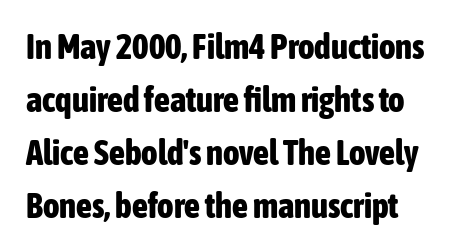
Q: Is the text bold? A: Yes.
Q: Is the text italic (slanted)? A: No, it is upright.
Q: Is the typeface a serif or a sans-serif typeface? A: Sans-serif.
Q: Is the text underlined? A: No.
Q: How is the paragraph aligned? A: Left-aligned.
Q: Is the spacing between letters normal or unusually wide? A: Normal.
Q: Is the spacing between lines tight, normal or loose? A: Normal.
Q: Width (condensed, normal, or wide)? A: Condensed.
Q: Stroke contrast? A: Low.
Q: x-height? A: Medium.
Q: Monospaced? A: No.
